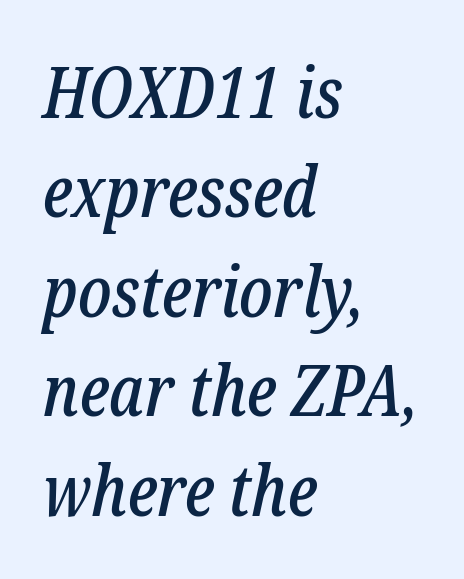
The designer left line spacing at the default. The letters advance in unequal steps, a hallmark of proportional type. There's an unmistakable incline to the writing here. A clean baseline with only descenders dipping below it. What stands out about the letter spacing? Nothing — it is the standard amount. The passage shown is typeset with a serif family.
